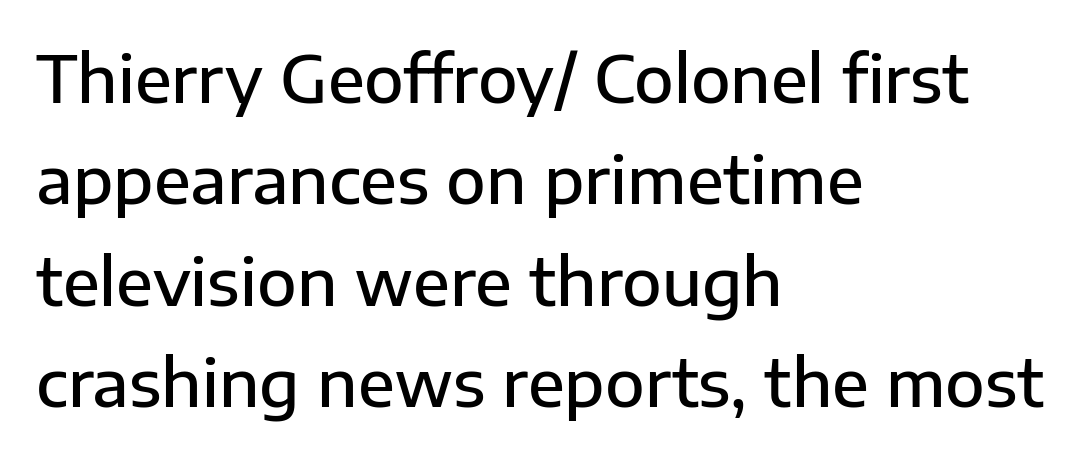
Q: Is the text bold? A: Semi-bold.
Q: Is the text italic (slanted)? A: No, it is upright.
Q: Is the typeface a serif or a sans-serif typeface? A: Sans-serif.
Q: Is the text underlined? A: No.
Q: How is the paragraph aligned? A: Left-aligned.
Q: Is the spacing between letters normal or unusually wide? A: Normal.
Q: Is the spacing between lines tight, normal or loose? A: Normal.
Q: Width (condensed, normal, or wide)? A: Normal.
Q: Stroke contrast? A: Low.
Q: x-height? A: Medium.
Q: Monospaced? A: No.
